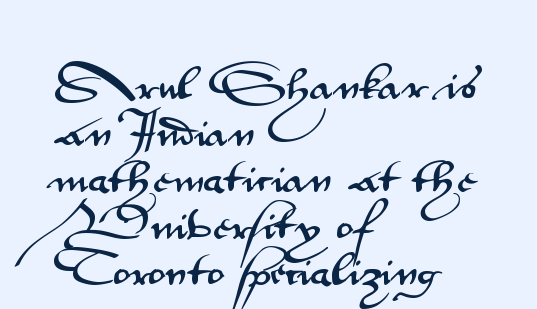
The image shows 37 px wide sans-serif type; set left-aligned, normal line spacing (1.26x), normal letter spacing, not underlined; medium stroke contrast and a small x-height.
